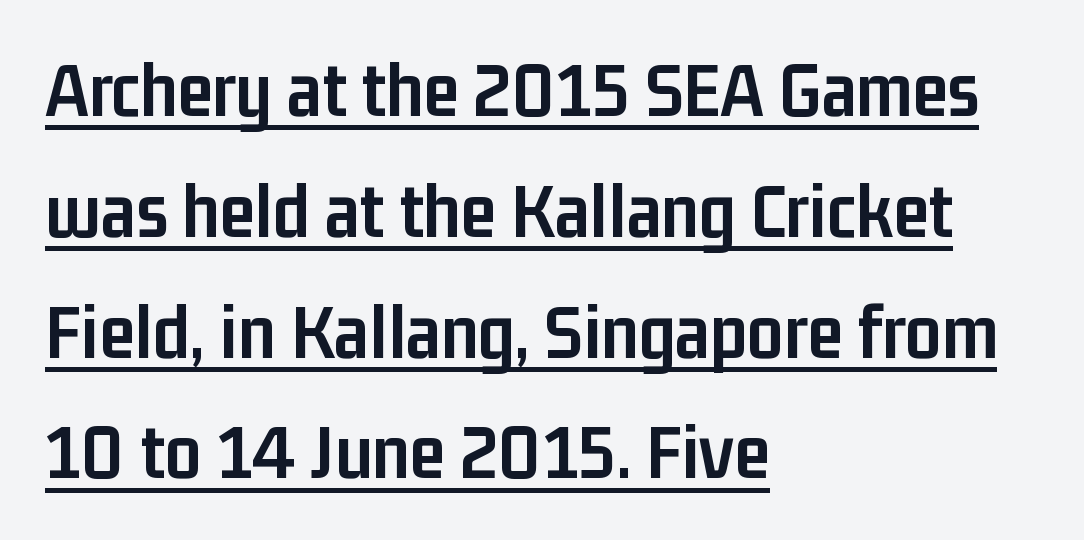
{"serif": "no", "italic": "no", "bold": "yes", "weight": "semibold", "width": "condensed", "stroke_contrast": "low", "x_height": "medium", "monospaced": "no", "underline": "yes", "align": "left", "line_spacing": "normal", "line_spacing_ratio": 1.51, "letter_spacing": "normal", "letter_spacing_em": 0.0, "glyph_px": 80}
